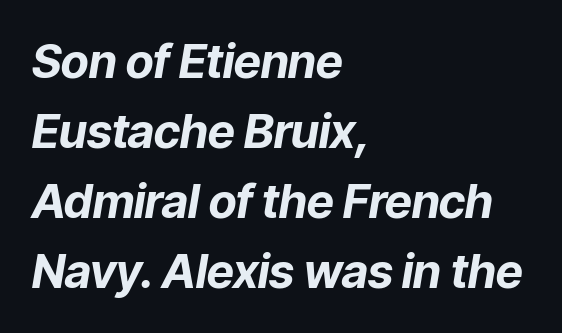
Q: Is the text bold? A: Yes.
Q: Is the text italic (slanted)? A: Yes, it leans right by about 9 degrees.
Q: Is the text underlined? A: No.
Q: How is the paragraph aligned? A: Left-aligned.
Q: Is the spacing between letters normal or unusually wide? A: Normal.
Q: Is the spacing between lines tight, normal or loose? A: Normal.
Q: Width (condensed, normal, or wide)? A: Normal.
Q: Stroke contrast? A: Low.
Q: x-height? A: Medium.
Q: Monospaced? A: No.
